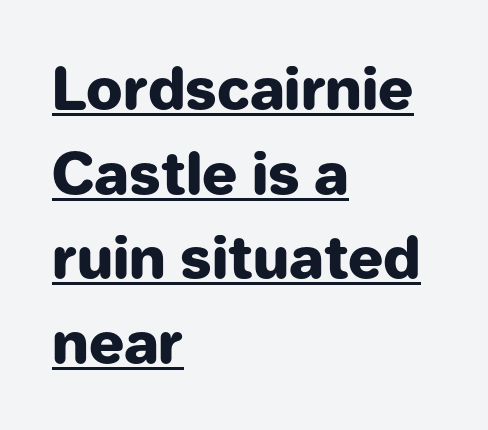
Q: Is the text bold? A: Yes.
Q: Is the text italic (slanted)? A: No, it is upright.
Q: Is the typeface a serif or a sans-serif typeface? A: Sans-serif.
Q: Is the text underlined? A: Yes.
Q: How is the paragraph aligned? A: Left-aligned.
Q: Is the spacing between letters normal or unusually wide? A: Normal.
Q: Is the spacing between lines tight, normal or loose? A: Normal.
Q: Width (condensed, normal, or wide)? A: Normal.
Q: Stroke contrast? A: Low.
Q: x-height? A: Medium.
Q: Monospaced? A: No.
